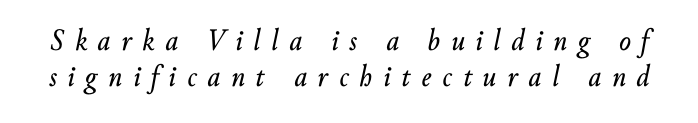
The image shows 31 px text type, italic (leaning right); set line spacing 1.17x, unusually wide letter spacing (+0.35 em), not underlined; low stroke contrast and a small x-height.
